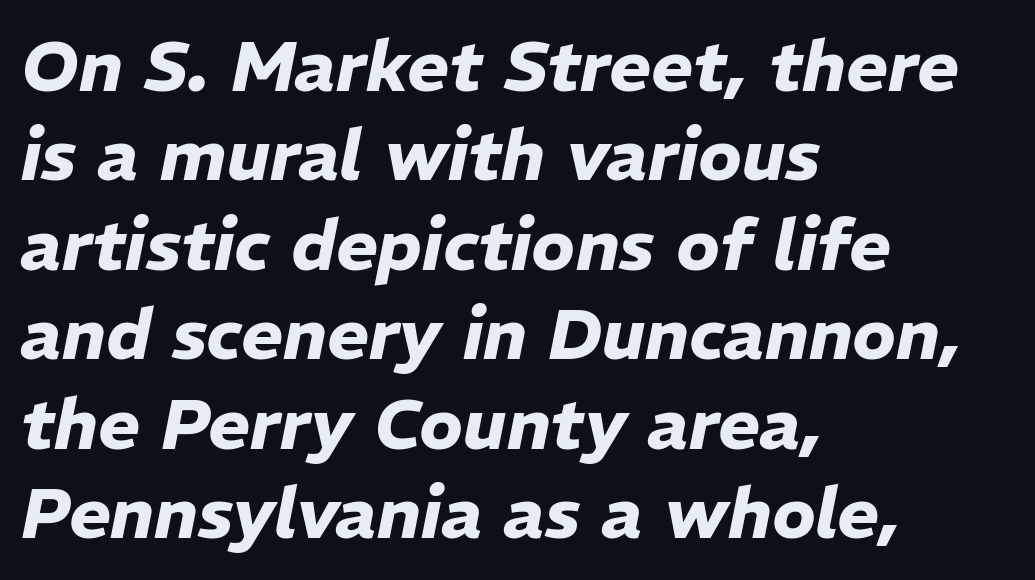
The type is set solid horizontally, with unmodified tracking. A typesetter would call this proportional, since set widths differ per character. A full-strength bold gives these letters their thick strokes. One glance says typical: line gaps are just what's usual. Rule under the text: the space is simply empty.
